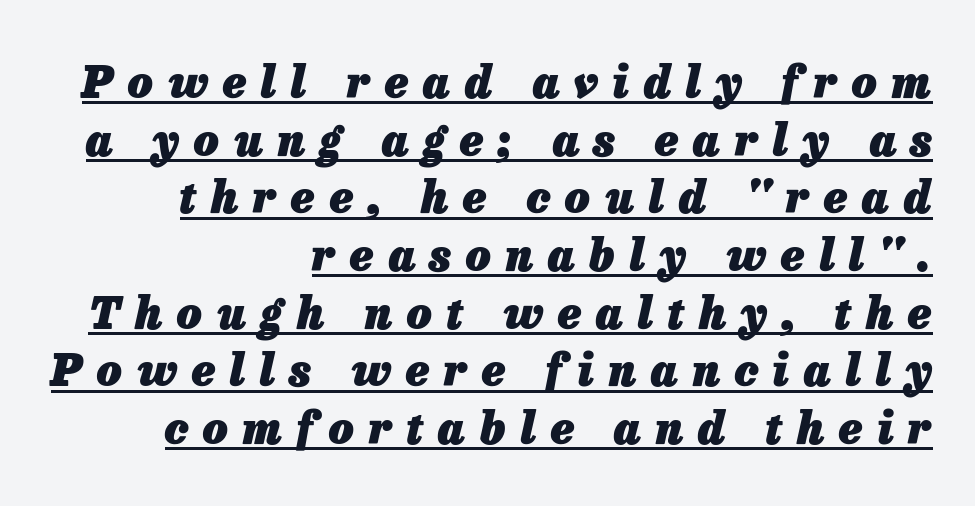
The image shows 44 px heavy type, italic (leaning right); set right-aligned, normal line spacing (1.31x), unusually wide letter spacing (+0.33 em), underlined; low stroke contrast and a medium x-height.
